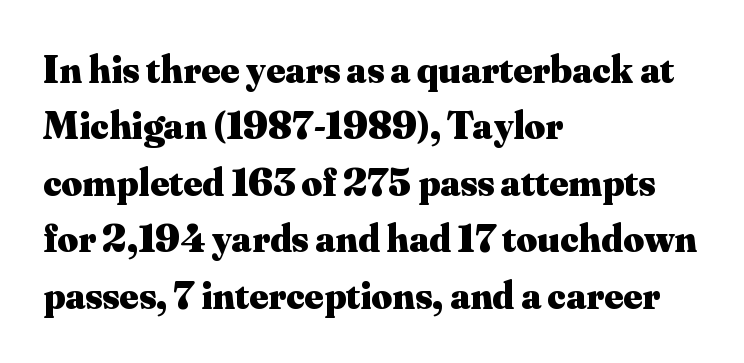
The image shows 40 px heavy serif type, upright; set left-aligned, normal line spacing (1.41x), normal letter spacing, not underlined; medium stroke contrast and a small x-height.
